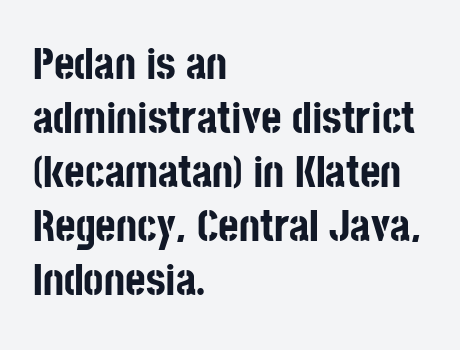
The image shows 44 px bold, condensed sans-serif type, upright; set left-aligned, line spacing 1.23x, normal letter spacing, not underlined; low stroke contrast and a large x-height.
